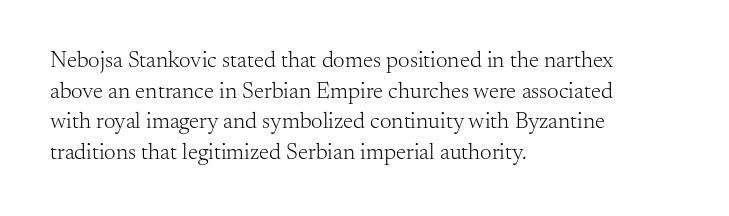
The image shows 23 px text type, upright; set left-aligned, normal line spacing (1.33x), normal letter spacing, not underlined.
